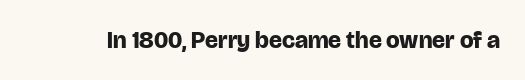
What stands out about the letter spacing? Nothing — it is the standard amount. Upright lettering throughout. Bold? Absolutely — the strokes are thick and heavy. The glyphs are unaccompanied by any horizontal stroke below them.
